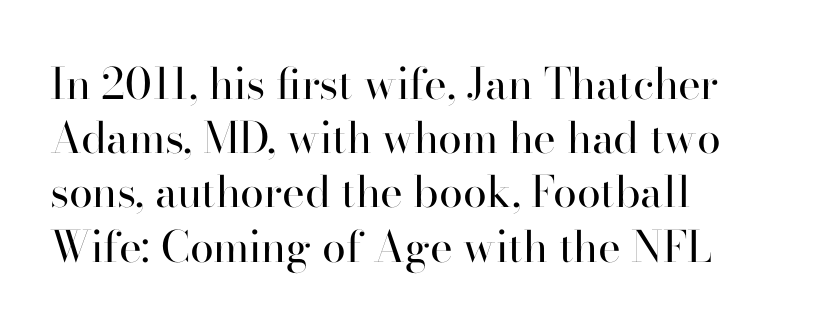
Students, observe: this is what conventionally led text looks like. Note the varied advance widths — an 'i' is clearly narrower than an 'm'. Ascenders rise straight up at ninety degrees. Tracking here is standard; glyphs follow each other at the usual distance. Weight class: somewhere from thin through regular. The area under the type is left untouched.
